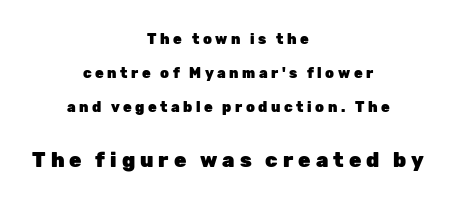
The image shows 20 px bold type, upright; set centered, loose line spacing (2.43x), unusually wide letter spacing (+0.25 em), not underlined; the second (bottom) block is 1.43x larger.
